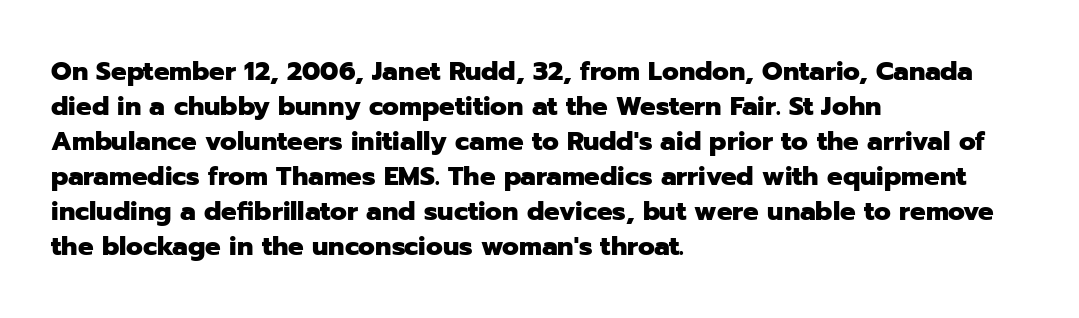
{"italic": "no", "bold": "yes", "underline": "no", "align": "left", "line_spacing": "normal", "line_spacing_ratio": 1.35, "letter_spacing": "normal", "letter_spacing_em": 0.0, "glyph_px": 26}
